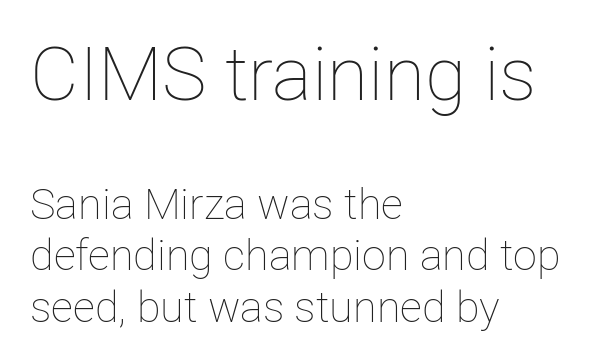
Think of a printed novel: that variable character pitch is what you see here. No italicization has been applied; the sample stays upright. Descenders are the only things crossing below the line. If you drew a ruler down the left edge, every line would touch it. Does the bottom block carry the larger type? No, the top block does. Between one letter and the next there's only the usual sliver of space.
